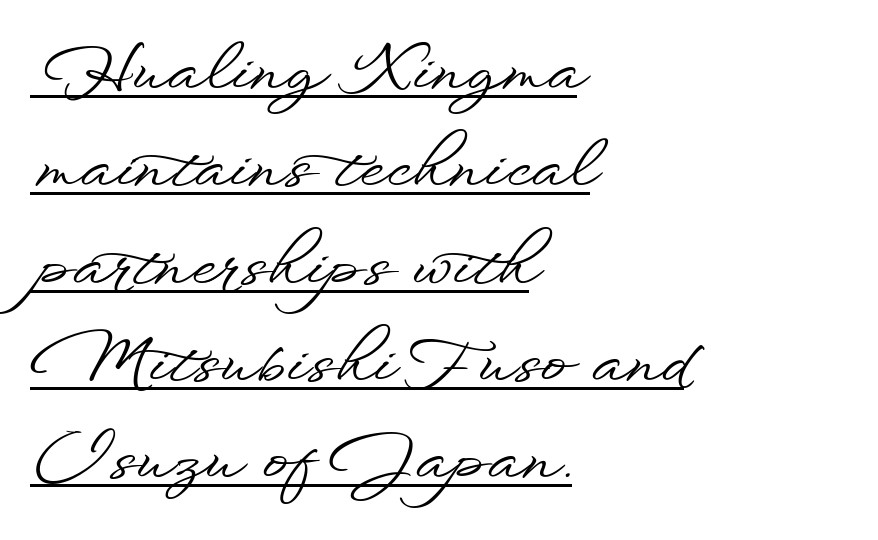
The image shows 64 px wide sans-serif type; set left-aligned, normal line spacing (1.52x), normal letter spacing, underlined; low stroke contrast and a small x-height.
